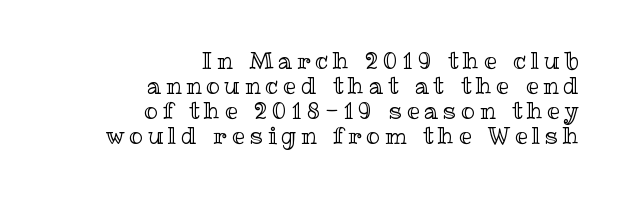
{"italic": "no", "underline": "no", "align": "right", "line_spacing": "tight", "line_spacing_ratio": 1.08, "letter_spacing": "wide", "letter_spacing_em": 0.21, "glyph_px": 23}
